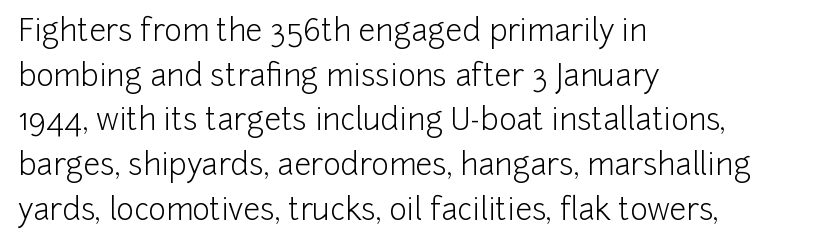
Q: Is the text bold? A: No.
Q: Is the text italic (slanted)? A: No, it is upright.
Q: Is the typeface a serif or a sans-serif typeface? A: Sans-serif.
Q: Is the text underlined? A: No.
Q: How is the paragraph aligned? A: Left-aligned.
Q: Is the spacing between letters normal or unusually wide? A: Normal.
Q: Is the spacing between lines tight, normal or loose? A: Normal.
Q: Width (condensed, normal, or wide)? A: Normal.
Q: Stroke contrast? A: Low.
Q: x-height? A: Medium.
Q: Monospaced? A: No.
